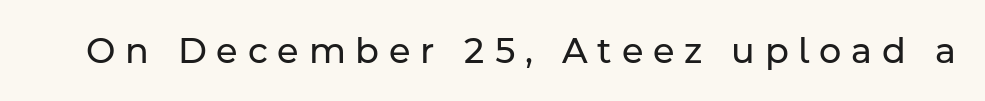
Is the stroke heavy? The answer is a plain regular-or-lighter. Spacing verdict: proportional, widths tailored to each character. Ascenders rise straight up at ninety degrees. Beneath every word, the page is bare. The characters display no serif detailing; their extremities are plain.
